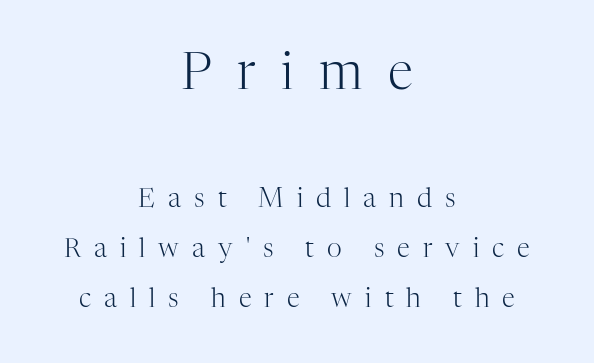
The image shows 51 px light serif type, upright; set centered, loose line spacing (1.91x), unusually wide letter spacing (+0.5 em), not underlined; the first (top) block is 1.96x larger; high stroke contrast and a medium x-height.
